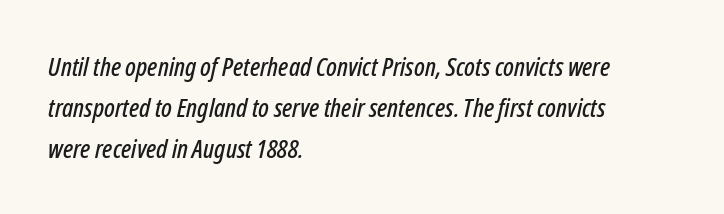
Q: Is the text italic (slanted)? A: Yes, it leans right by about 12 degrees.
Q: Is the text underlined? A: No.
Q: How is the paragraph aligned? A: Left-aligned.
Q: Is the spacing between letters normal or unusually wide? A: Normal.
Q: Is the spacing between lines tight, normal or loose? A: Normal.
